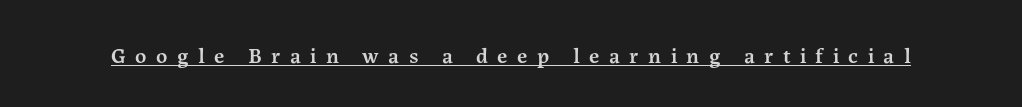
The image shows 22 px text type, upright; set unusually wide letter spacing (+0.43 em), underlined.
